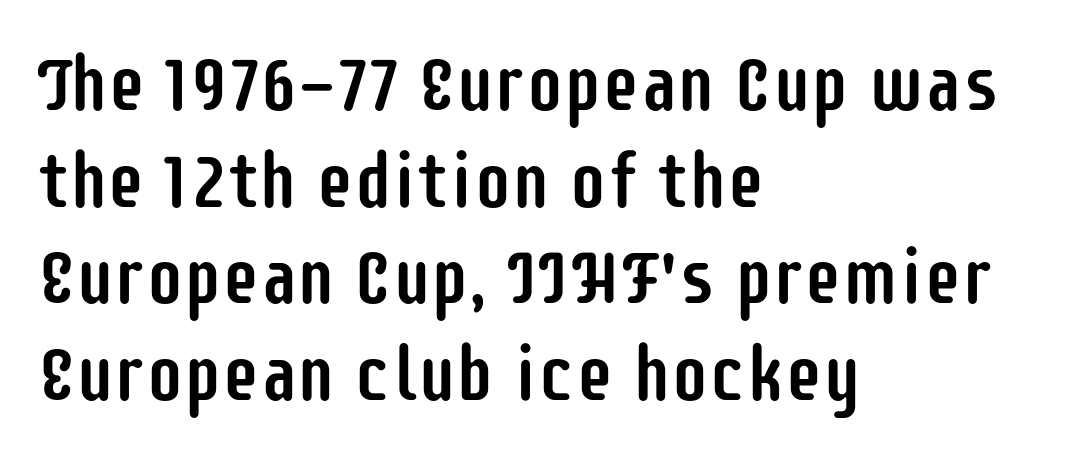
{"serif": "no", "italic": "no", "width": "condensed", "stroke_contrast": "low", "x_height": "large", "monospaced": "no", "underline": "no", "align": "left", "line_spacing": "normal", "line_spacing_ratio": 1.27, "letter_spacing": "normal", "letter_spacing_em": 0.0, "glyph_px": 76}
